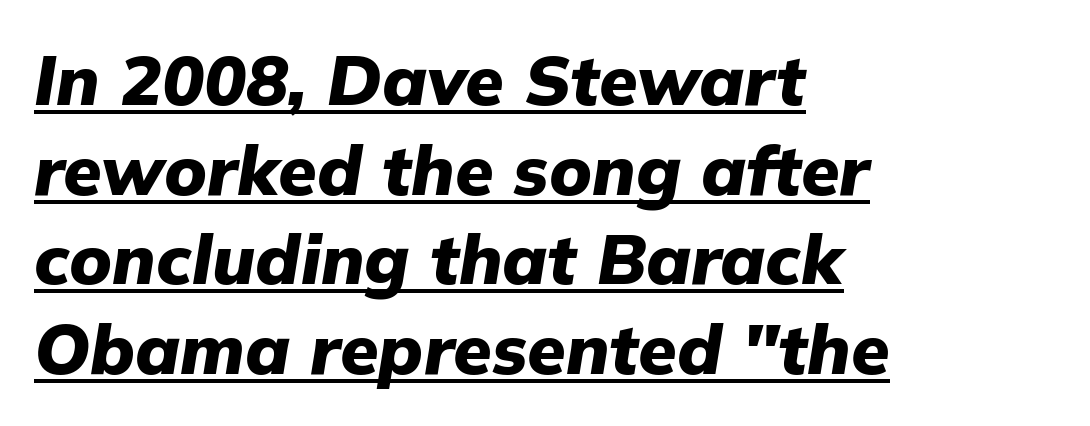
Nothing unusual about the tracking: characters are spaced as the font intends. The whole block is typeset with a tilt. The face used here is proportionally spaced, like ordinary book or web type. Strokes here are thick enough to call this a true bold.
